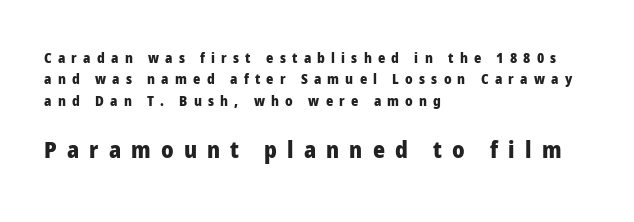
Q: Is the text bold? A: Yes.
Q: Is the text italic (slanted)? A: No, it is upright.
Q: Is the text underlined? A: No.
Q: How is the paragraph aligned? A: Left-aligned.
Q: Is the spacing between letters normal or unusually wide? A: Unusually wide.
Q: Is the spacing between lines tight, normal or loose? A: Normal.
Q: Which block of text is set in a larger size, the first (top) or the second (bottom)? A: The second (bottom) one.
